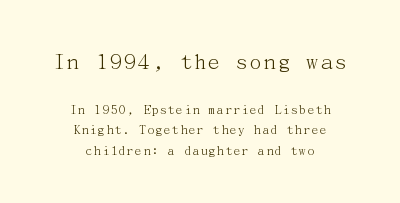
{"italic": "no", "bold": "no", "underline": "no", "align": "center", "line_spacing": "normal", "line_spacing_ratio": 1.48, "letter_spacing": "normal", "letter_spacing_em": 0.0, "larger_block": "first", "size_ratio": 1.71, "glyph_px": 24}
